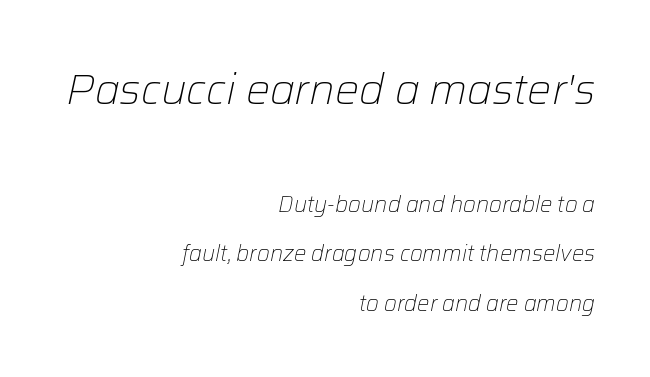
Counters stay open thanks to moderate or lighter strokes. The type is set solid horizontally, with unmodified tracking. Reading down the column, the eye jumps a long way to each next line. The strip under each line holds only bare page. The face used here is proportionally spaced, like ordinary book or web type. In this sample the first text group is rendered at the bigger scale.
